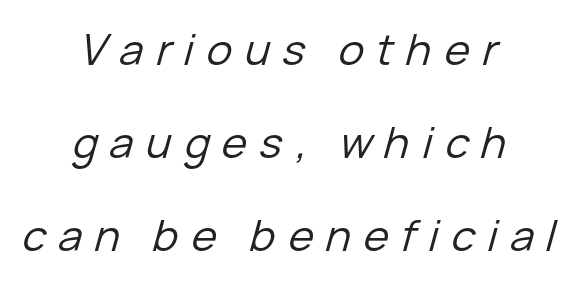
Q: Is the text bold? A: No.
Q: Is the text italic (slanted)? A: Yes, it leans right by about 15 degrees.
Q: Is the text underlined? A: No.
Q: How is the paragraph aligned? A: Centered.
Q: Is the spacing between letters normal or unusually wide? A: Unusually wide.
Q: Is the spacing between lines tight, normal or loose? A: Loose.
Q: Width (condensed, normal, or wide)? A: Normal.
Q: Stroke contrast? A: Low.
Q: x-height? A: Medium.
Q: Monospaced? A: No.
